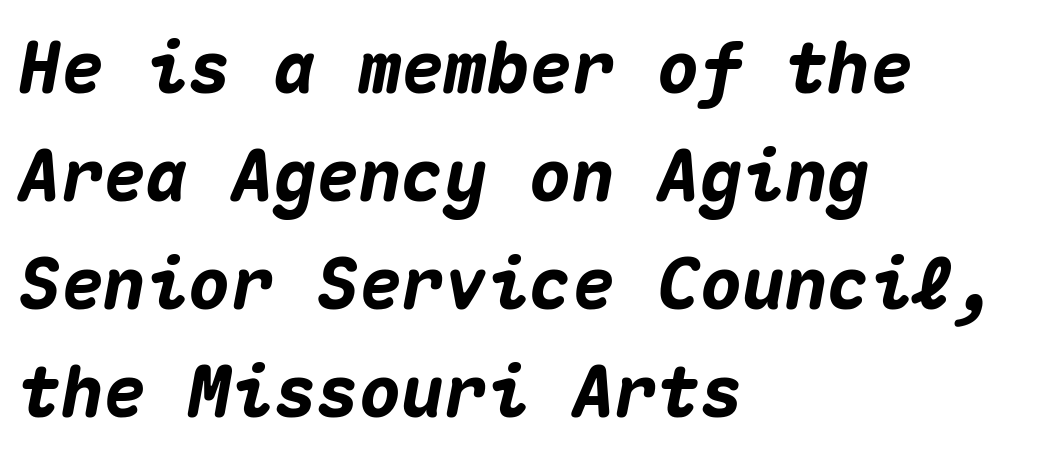
{"italic": "yes", "lean": "right", "slant_degrees": 10, "bold": "yes", "weight": "heavy", "width": "normal", "stroke_contrast": "medium", "x_height": "medium", "monospaced": "yes", "underline": "no", "align": "left", "line_spacing": "normal", "line_spacing_ratio": 1.52, "letter_spacing": "normal", "letter_spacing_em": 0.0, "glyph_px": 71}
